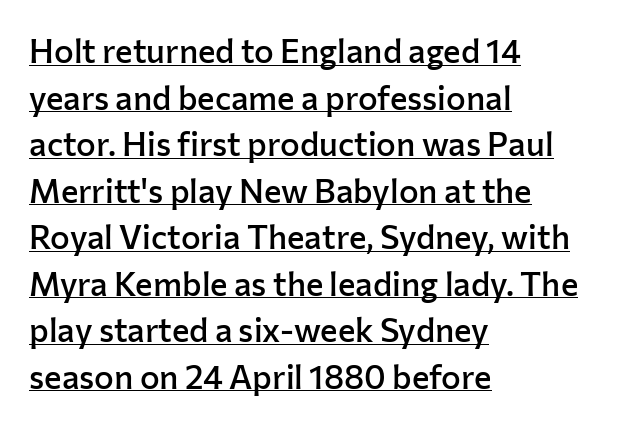
{"serif": "no", "italic": "no", "bold": "semi", "weight": "semibold", "width": "normal", "stroke_contrast": "low", "x_height": "medium", "monospaced": "no", "underline": "yes", "align": "left", "line_spacing": "normal", "line_spacing_ratio": 1.41, "letter_spacing": "normal", "letter_spacing_em": 0.0, "glyph_px": 33}
